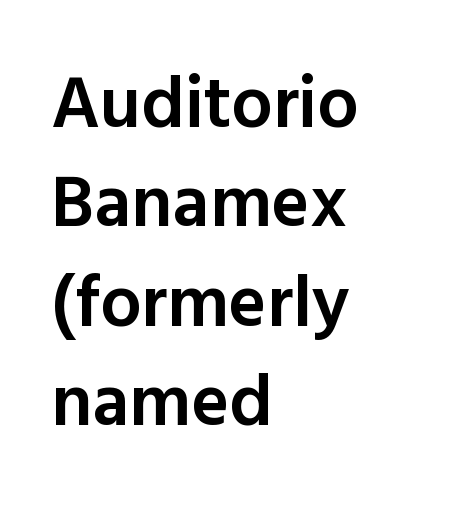
The image shows 73 px semibold sans-serif type, upright; set left-aligned, normal line spacing (1.36x), normal letter spacing, not underlined; a medium x-height.
